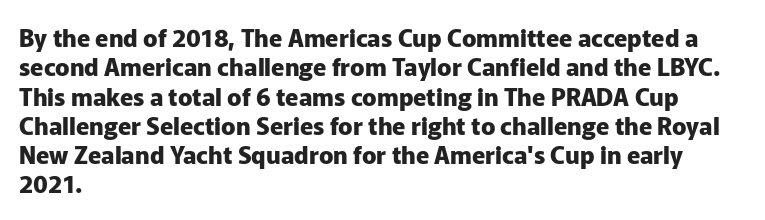
Q: Is the text bold? A: Yes.
Q: Is the text italic (slanted)? A: No, it is upright.
Q: Is the text underlined? A: No.
Q: How is the paragraph aligned? A: Left-aligned.
Q: Is the spacing between letters normal or unusually wide? A: Normal.
